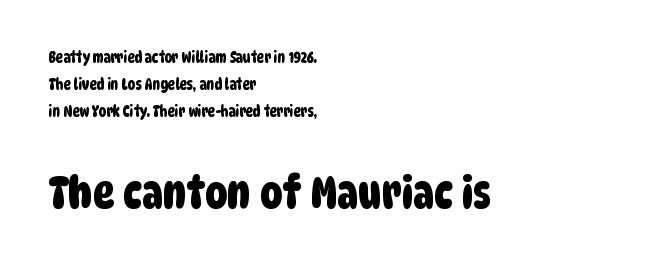
{"serif": "no", "width": "condensed", "stroke_contrast": "low", "x_height": "large", "monospaced": "no", "underline": "no", "align": "left", "line_spacing_ratio": 1.8, "letter_spacing": "normal", "letter_spacing_em": 0.0, "larger_block": "second", "size_ratio": 3.0, "glyph_px": 45}
